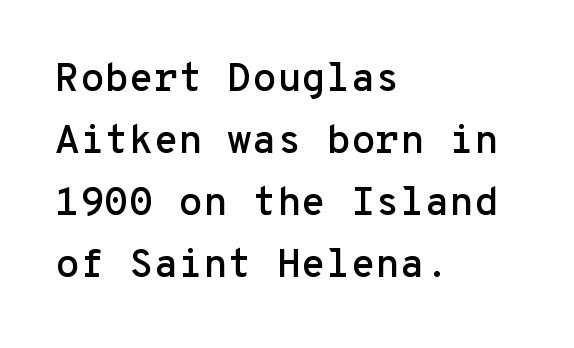
Does the copy run flush right? No — it runs flush left. Is there any slant? The stems are plumb. Rows of type keep a routine distance in the vertical direction. Think of a typewriter: that constant character pitch is what you see here. The letterforms sit shoulder to shoulder at normal distance.
